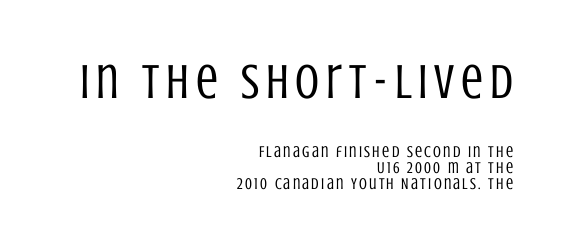
The image shows 49 px regular-weight, condensed sans-serif type, upright; set right-aligned, tight line spacing (1.0x), not underlined; the first (top) block is 3.06x larger; low stroke contrast and a large x-height.
